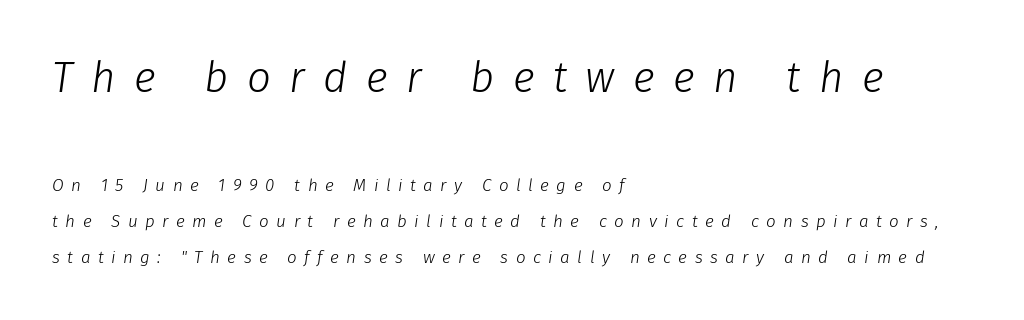
The image shows 42 px light type, italic (leaning right); set left-aligned, loose line spacing (2.12x), unusually wide letter spacing (+0.44 em), not underlined; the first (top) block is 2.47x larger; low stroke contrast and a medium x-height.
